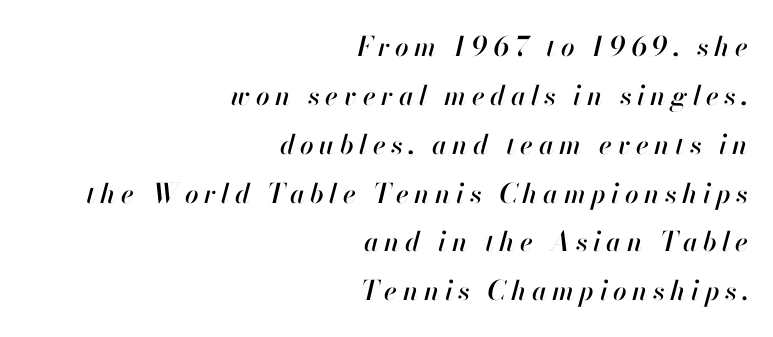
Q: Is the text italic (slanted)? A: Yes, it leans right by about 13 degrees.
Q: Is the text underlined? A: No.
Q: How is the paragraph aligned? A: Right-aligned.
Q: Is the spacing between letters normal or unusually wide? A: Unusually wide.
